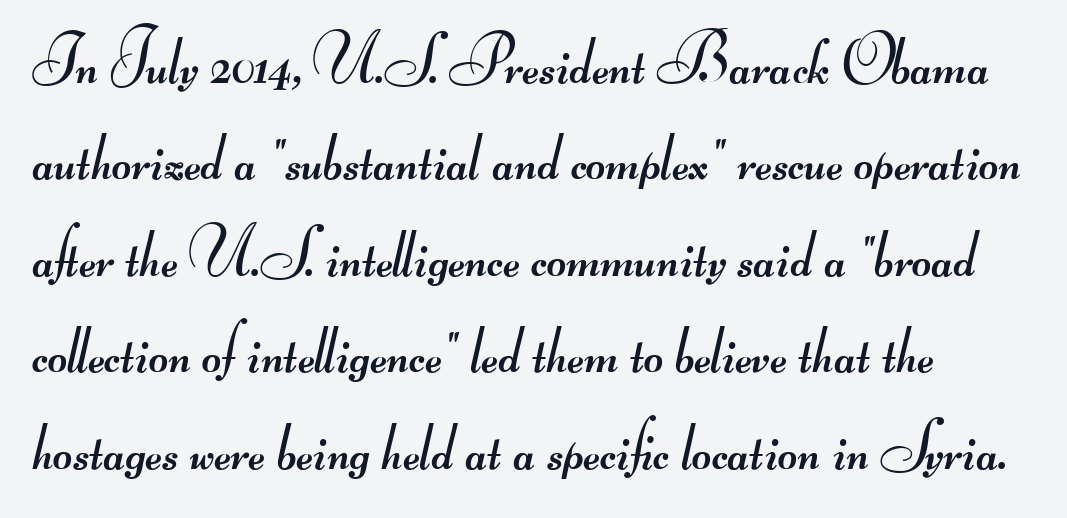
{"serif": "no", "bold": "no", "weight": "regular", "width": "wide", "stroke_contrast": "medium", "monospaced": "no", "underline": "no", "align": "left", "line_spacing": "normal", "line_spacing_ratio": 1.44, "letter_spacing": "normal", "letter_spacing_em": 0.0, "glyph_px": 67}
